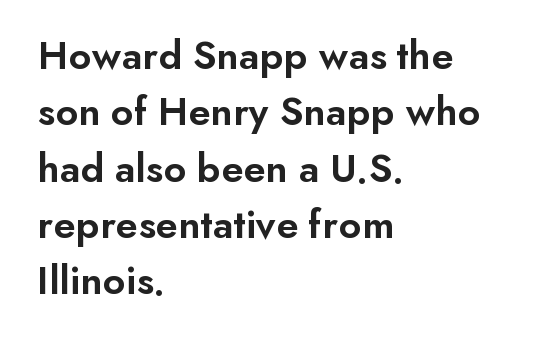
Q: Is the text bold? A: Semi-bold.
Q: Is the text italic (slanted)? A: No, it is upright.
Q: Is the typeface a serif or a sans-serif typeface? A: Sans-serif.
Q: Is the text underlined? A: No.
Q: How is the paragraph aligned? A: Left-aligned.
Q: Is the spacing between letters normal or unusually wide? A: Normal.
Q: Is the spacing between lines tight, normal or loose? A: Normal.
Q: Width (condensed, normal, or wide)? A: Normal.
Q: Stroke contrast? A: Low.
Q: x-height? A: Small.
Q: Monospaced? A: No.
